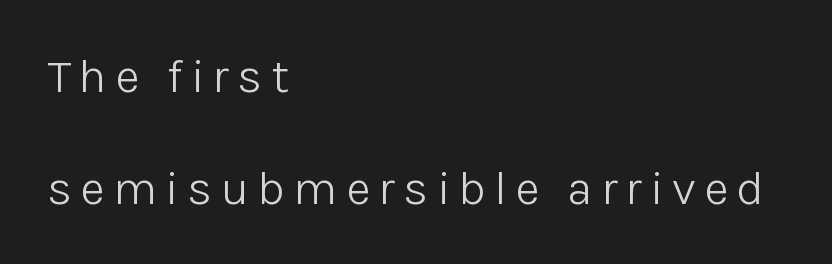
All the whitespace from short lines collects on the right. Rule under the text: the space is simply empty. The typeface chosen for these lines omits serifs. Each stroke keeps to a modest, everyday thickness or less. Every character sits straight up, as roman type does. Baseline-to-baseline distance is far greater than the letter height.
